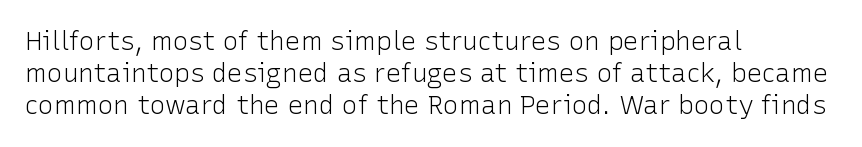
The image shows 26 px text type, upright; set left-aligned, line spacing 1.24x, normal letter spacing, not underlined.
